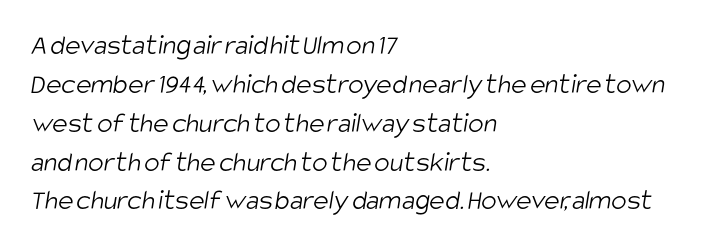
The letters advance in unequal steps, a hallmark of proportional type. Is this a sans? Yes — the strokes have no serifs. Here the glyphs are tracked normally, forming tight word shapes. Each line starts at the same left margin while the right side varies. A clean baseline with only descenders dipping below it. The rows are spaced the way most documents space them.
